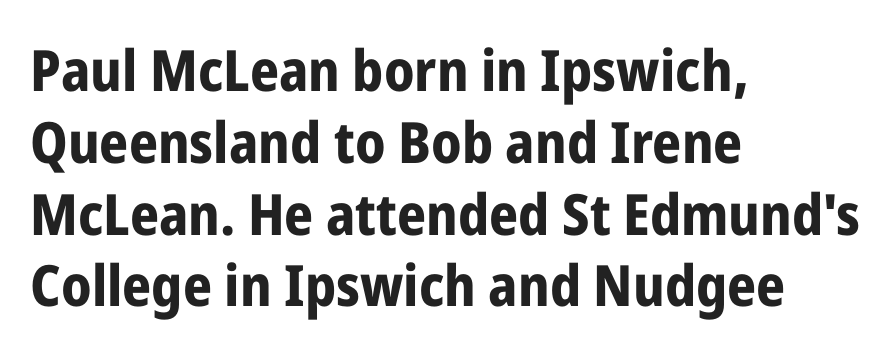
The line-height multiplier appears to be the usual default. Unlike a traditional serif, this face leaves its strokes unadorned. The passage is arranged the way most books set body copy — flush left. Each word holds together tightly as a unit, with standard inter-letter gaps.
